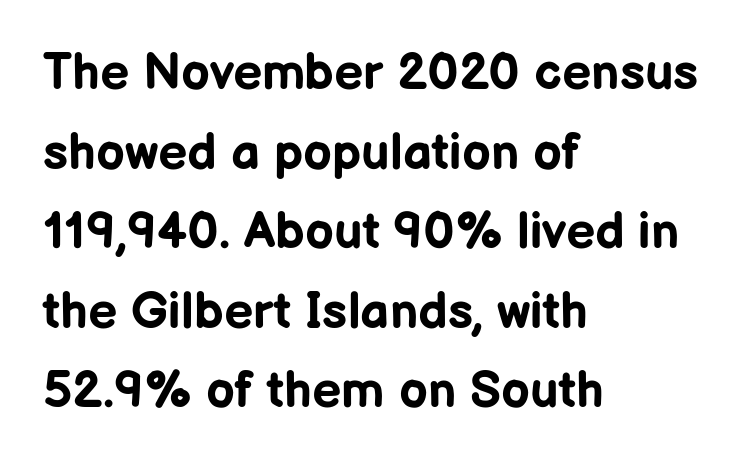
The image shows 51 px bold sans-serif type, upright; set left-aligned, normal line spacing (1.56x), normal letter spacing, not underlined; low stroke contrast and a medium x-height.
